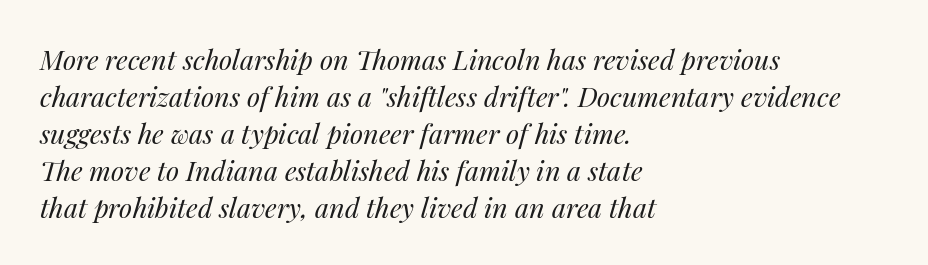
The image shows 27 px text type, italic (leaning right); set left-aligned, normal line spacing (1.37x), normal letter spacing, not underlined.
